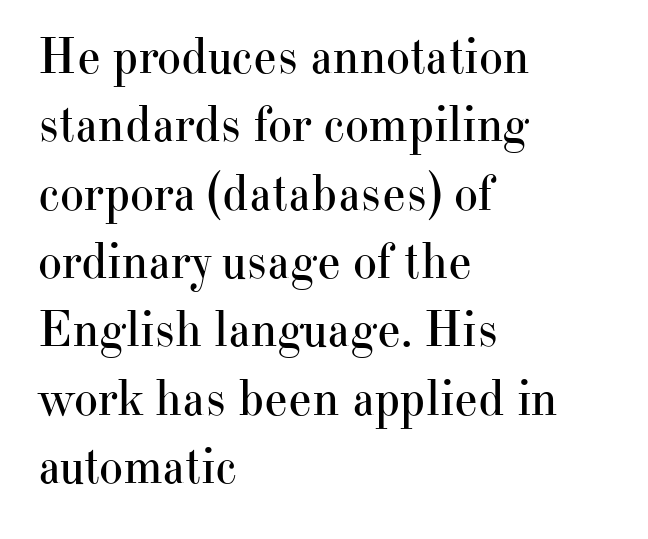
The image shows 51 px regular-weight serif type, upright; set left-aligned, normal line spacing (1.34x), normal letter spacing, not underlined; high stroke contrast and a small x-height.
